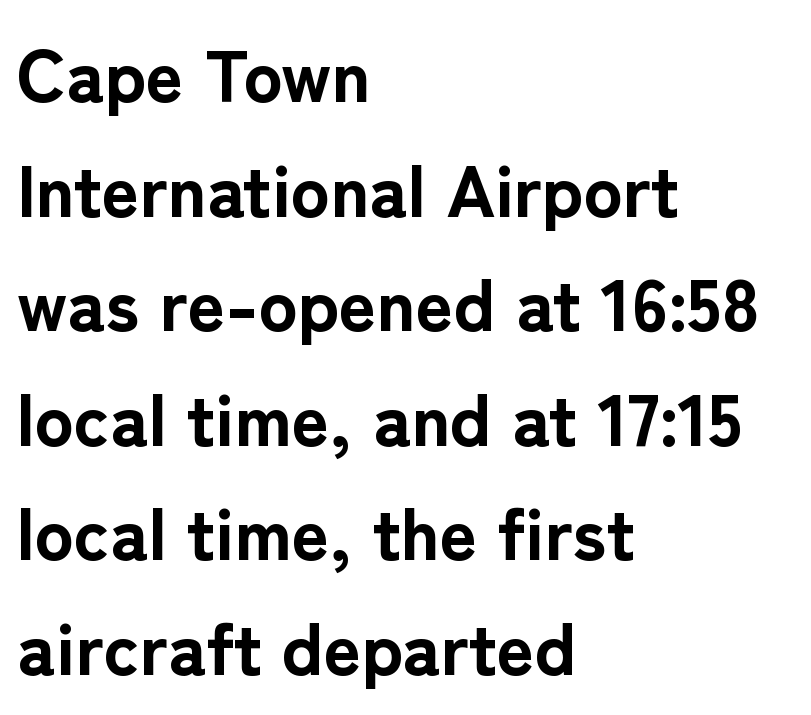
{"serif": "no", "italic": "no", "bold": "yes", "weight": "bold", "width": "normal", "stroke_contrast": "low", "x_height": "medium", "monospaced": "no", "underline": "no", "align": "left", "line_spacing": "normal", "line_spacing_ratio": 1.57, "letter_spacing": "normal", "letter_spacing_em": 0.0, "glyph_px": 73}
